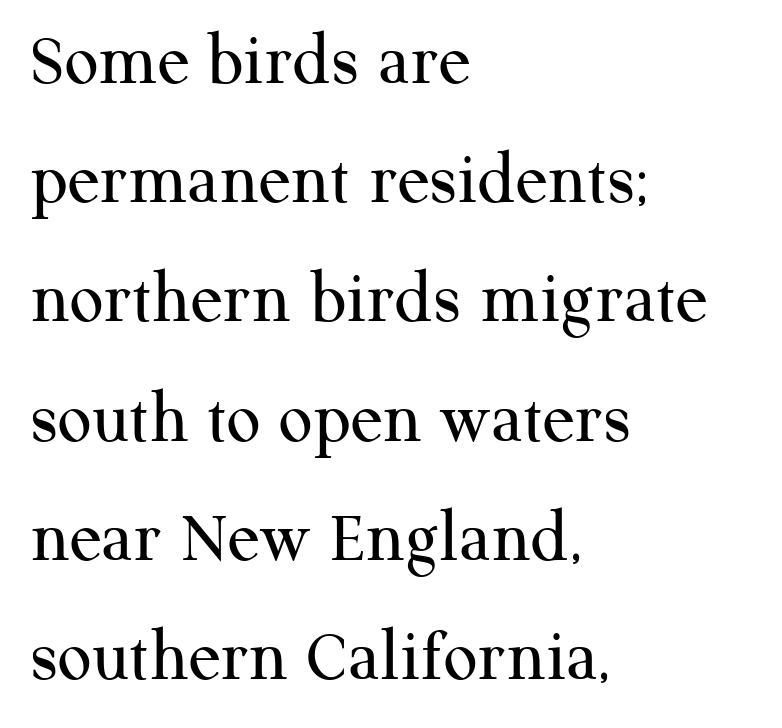
Q: Is the text bold? A: No.
Q: Is the text italic (slanted)? A: No, it is upright.
Q: Is the typeface a serif or a sans-serif typeface? A: Serif.
Q: Is the text underlined? A: No.
Q: How is the paragraph aligned? A: Left-aligned.
Q: Is the spacing between letters normal or unusually wide? A: Normal.
Q: Is the spacing between lines tight, normal or loose? A: Normal.
Q: Width (condensed, normal, or wide)? A: Normal.
Q: Stroke contrast? A: Medium.
Q: x-height? A: Medium.
Q: Monospaced? A: No.
